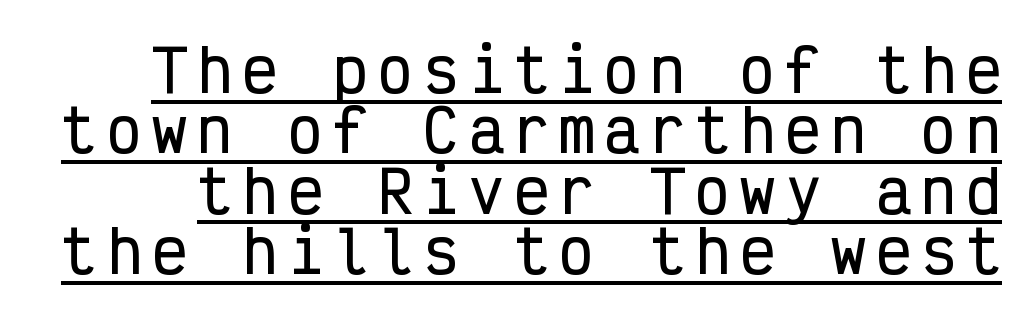
The image shows 58 px condensed sans-serif type, upright, monospaced; set tight line spacing (1.04x), underlined; low stroke contrast and a medium x-height.
